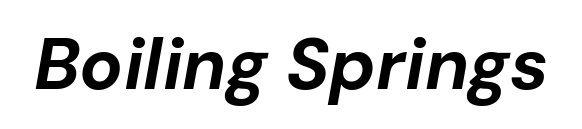
Q: Is the text bold? A: Yes.
Q: Is the text italic (slanted)? A: Yes, it leans right by about 10 degrees.
Q: Is the text underlined? A: No.
Q: Is the spacing between letters normal or unusually wide? A: Normal.
Q: Width (condensed, normal, or wide)? A: Normal.
Q: Stroke contrast? A: Low.
Q: x-height? A: Medium.
Q: Monospaced? A: No.
